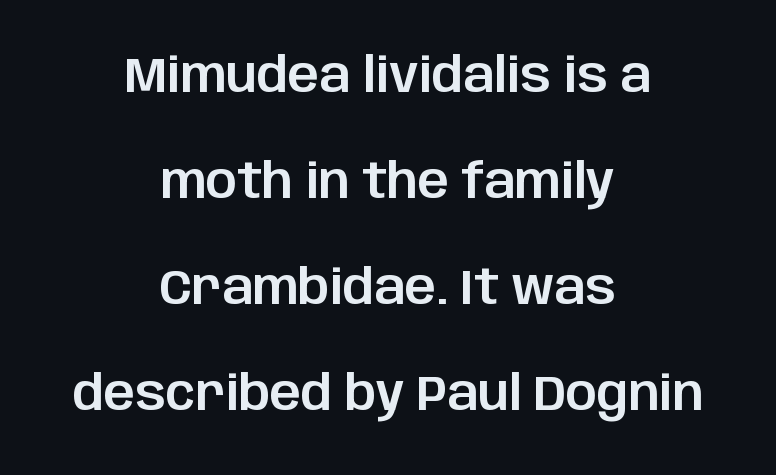
{"serif": "no", "italic": "no", "width": "normal", "stroke_contrast": "low", "x_height": "large", "monospaced": "no", "underline": "no", "align": "center", "line_spacing": "loose", "line_spacing_ratio": 2.16, "letter_spacing": "normal", "letter_spacing_em": 0.0, "glyph_px": 49}
